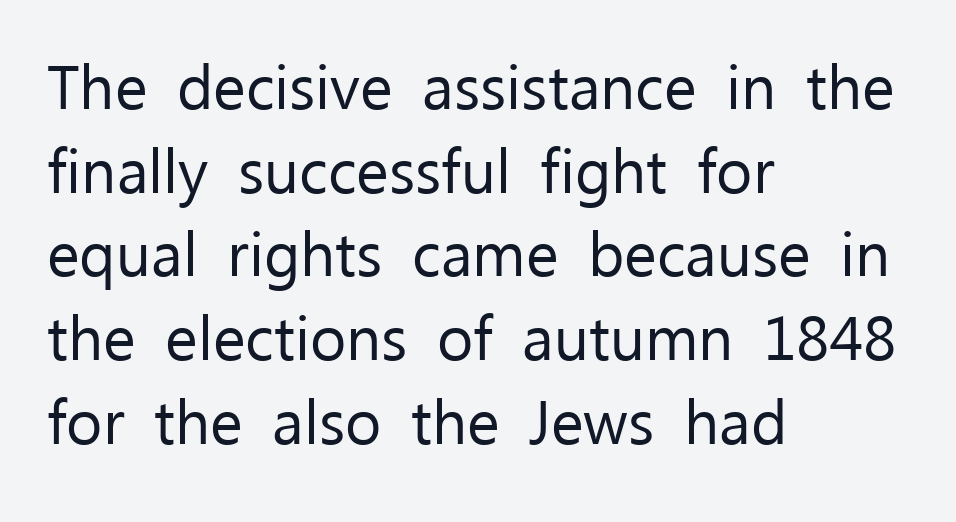
The rows are spaced the way most documents space them. Honestly, the letter spacing is just normal — you wouldn't notice it. Heft: none added — not bold. Here the designer chose a conventional face with non-uniform glyph widths.
